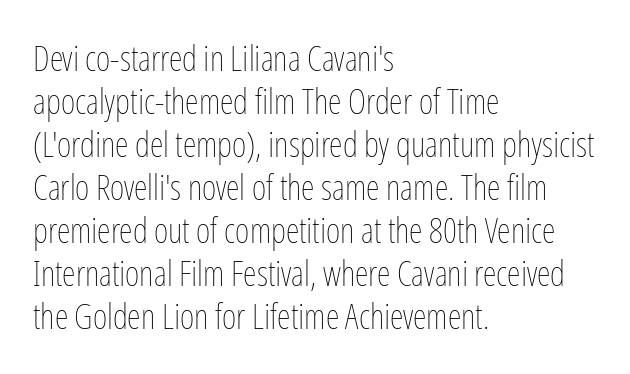
Q: Is the text bold? A: No.
Q: Is the text italic (slanted)? A: No, it is upright.
Q: Is the text underlined? A: No.
Q: How is the paragraph aligned? A: Left-aligned.
Q: Is the spacing between letters normal or unusually wide? A: Normal.
Q: Width (condensed, normal, or wide)? A: Condensed.
Q: Stroke contrast? A: Low.
Q: x-height? A: Medium.
Q: Monospaced? A: No.
